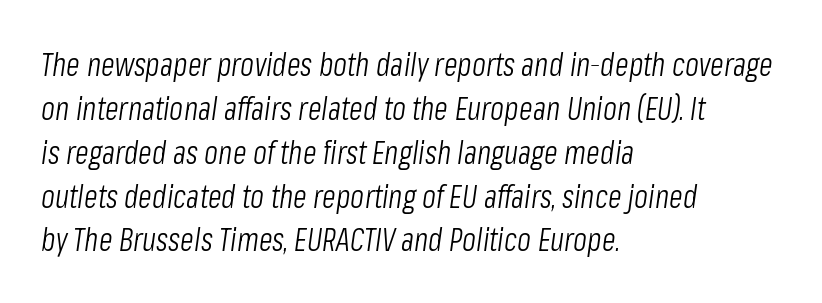
The image shows 32 px light, condensed type, italic (leaning right); set left-aligned, normal line spacing (1.37x), normal letter spacing, not underlined; low stroke contrast and a medium x-height.
